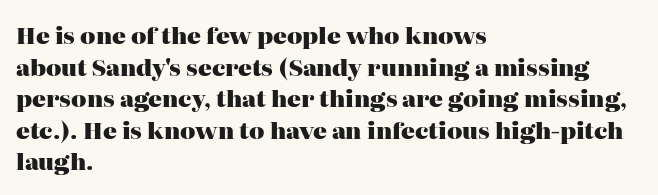
{"italic": "no", "bold": "yes", "underline": "no", "align": "left", "line_spacing": "normal", "line_spacing_ratio": 1.37, "letter_spacing": "normal", "letter_spacing_em": 0.0, "glyph_px": 23}
